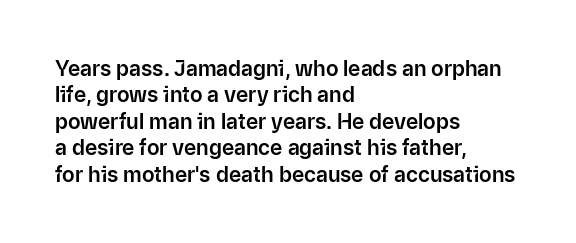
The image shows 21 px text type, upright; set left-aligned, normal line spacing (1.26x), normal letter spacing, not underlined.
